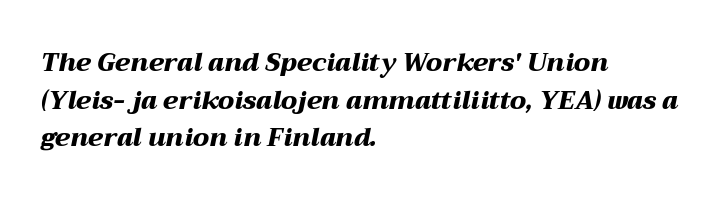
The image shows 25 px bold type, italic (leaning right); set left-aligned, normal line spacing (1.51x), normal letter spacing, not underlined.
